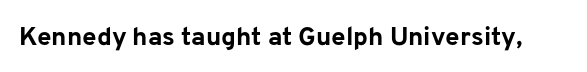
Q: Is the text bold? A: Yes.
Q: Is the text italic (slanted)? A: No, it is upright.
Q: Is the text underlined? A: No.
Q: Is the spacing between letters normal or unusually wide? A: Normal.
